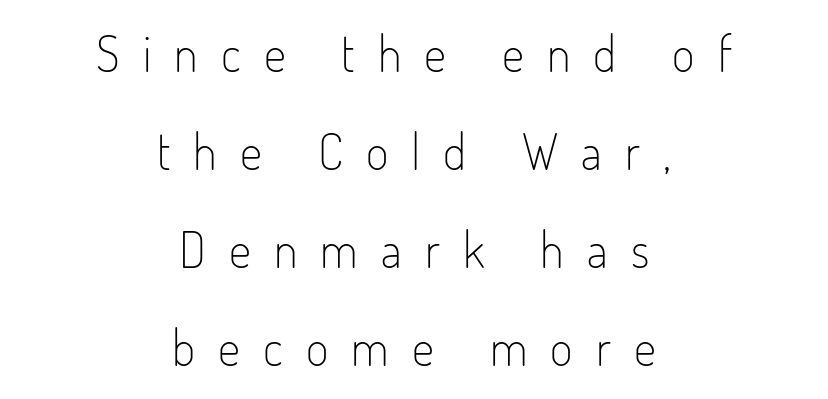
A student would call this center alignment; a typographer would say set centered. Is this a sans? Yes — the strokes have no serifs. Do the characters align in a grid? No, the font is proportional. The area under the type is left untouched. The gaps between neighbouring characters are conspicuously large.
